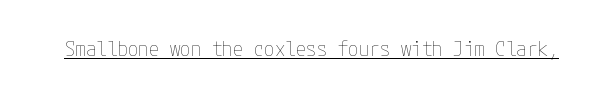
The image shows 21 px text type, upright; set normal letter spacing, underlined.
